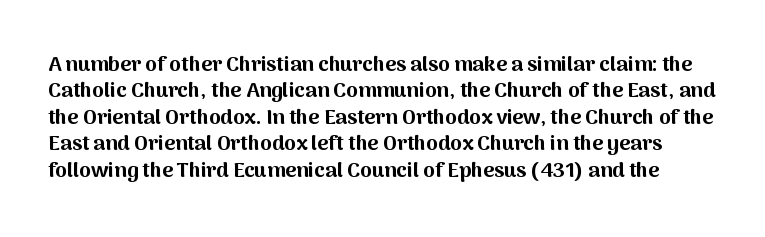
Q: Is the text bold? A: Yes.
Q: Is the text italic (slanted)? A: No, it is upright.
Q: Is the text underlined? A: No.
Q: Is the spacing between letters normal or unusually wide? A: Normal.
Q: Is the spacing between lines tight, normal or loose? A: Normal.
